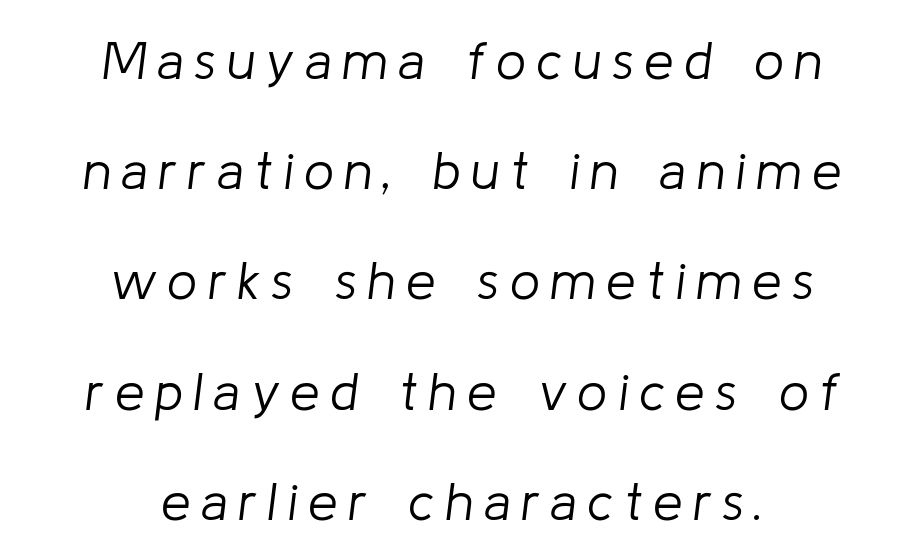
The image shows 53 px light type, italic (leaning right); set centered, loose line spacing (2.08x), unusually wide letter spacing (+0.2 em), not underlined; low stroke contrast and a medium x-height.
